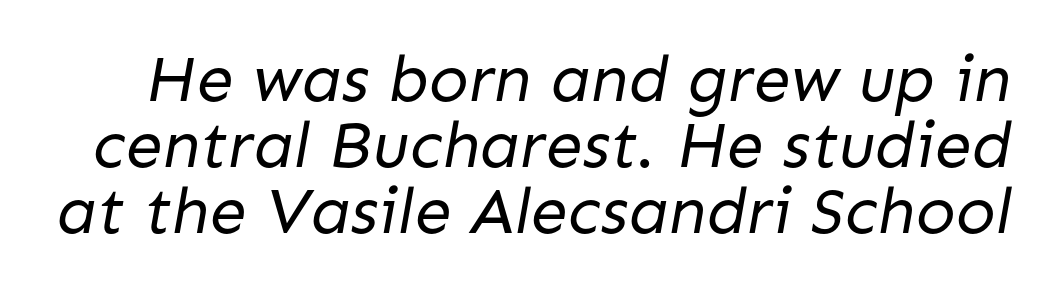
The face used here is a sans, in the tradition of grotesques and geometrics. Rows of type sit shoulder to shoulder in the vertical direction. Do the characters align in a grid? No, the font is proportional. Standard letterfit; no display-style spreading of the glyphs. Words float on clear page, feet unadorned. The cut favours lightness, reaching ordinary text weight at its darkest.
